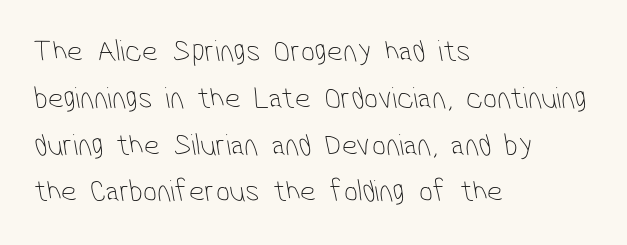
{"serif": "no", "bold": "no", "weight": "thin", "width": "condensed", "stroke_contrast": "low", "x_height": "medium", "monospaced": "no", "underline": "no", "align": "left", "line_spacing": "normal", "line_spacing_ratio": 1.51, "letter_spacing": "normal", "letter_spacing_em": 0.0, "glyph_px": 31}
